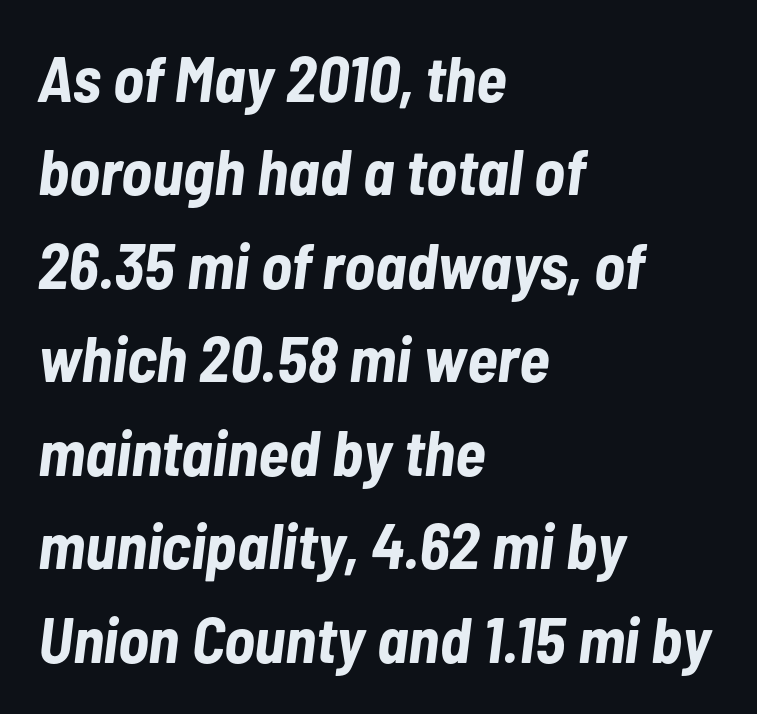
Looking at the ascenders, they clearly lean. A clean baseline with only descenders dipping below it. You'd pick this weight for a headline — it's a proper bold. The tracking reads as untouched default to a designer's eye. You could not count columns in this text — the font is proportionally spaced. The space between consecutive lines is moderate.
